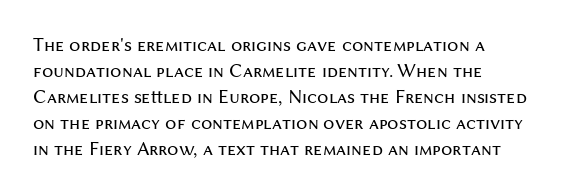
Q: Is the text bold? A: No.
Q: Is the text italic (slanted)? A: No, it is upright.
Q: Is the text underlined? A: No.
Q: How is the paragraph aligned? A: Left-aligned.
Q: Is the spacing between letters normal or unusually wide? A: Normal.
Q: Is the spacing between lines tight, normal or loose? A: Normal.
